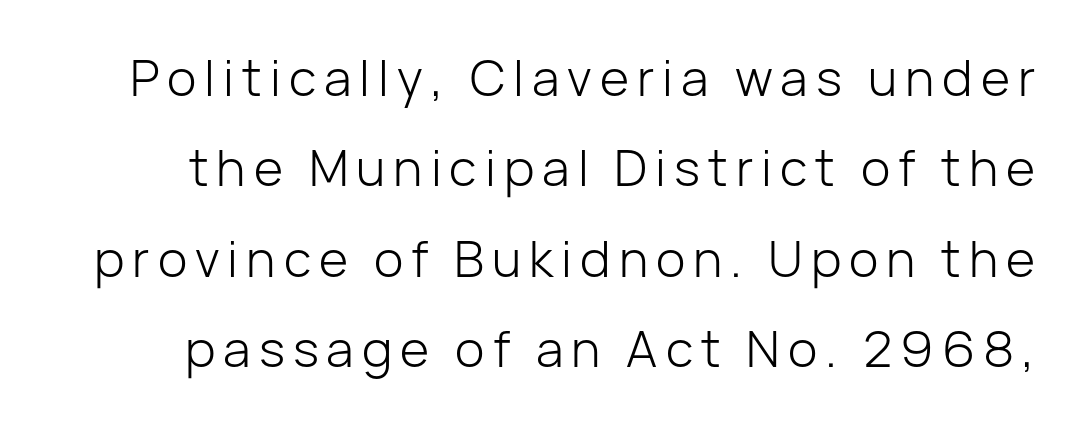
The strokes are not fattened; the text isn't bold. The letters carry no serifs — their stems end cleanly without finishing strokes. This sample uses an upright cut, with every glyph sitting square on the baseline. Each letter keeps its own natural width here, so spacing adapts to shape. Only glyphs here, with clear space below each row.
